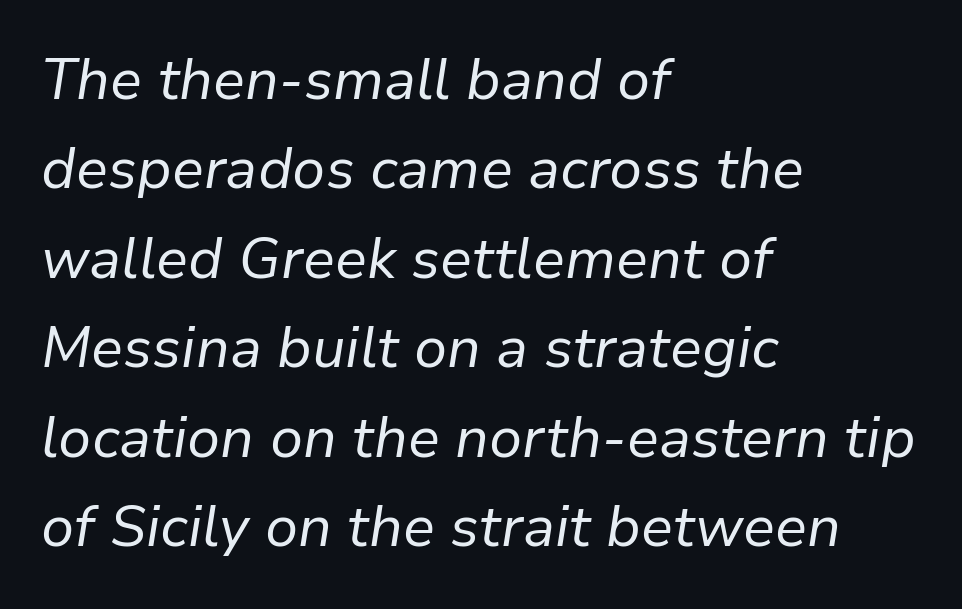
{"italic": "yes", "lean": "right", "slant_degrees": 9, "bold": "no", "weight": "regular", "width": "normal", "stroke_contrast": "low", "x_height": "medium", "monospaced": "no", "underline": "no", "align": "left", "line_spacing": "normal", "line_spacing_ratio": 1.57, "letter_spacing": "normal", "letter_spacing_em": 0.0, "glyph_px": 57}
